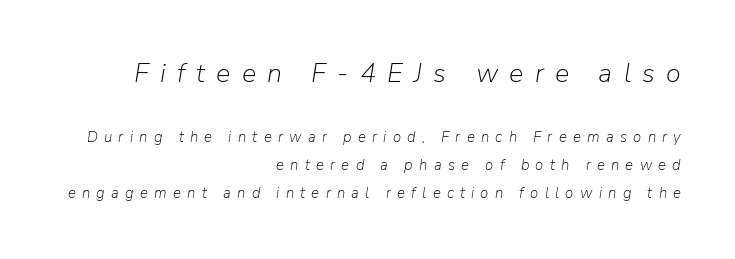
{"italic": "yes", "lean": "right", "slant_degrees": 9, "bold": "no", "underline": "no", "align": "right", "line_spacing_ratio": 1.87, "letter_spacing": "wide", "letter_spacing_em": 0.42, "larger_block": "first", "size_ratio": 1.8, "glyph_px": 27}
